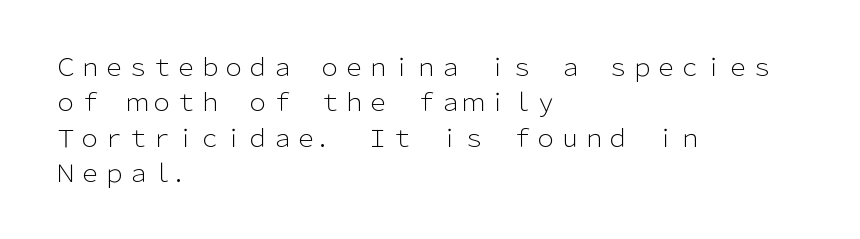
Tracking value appears to be zero — textbook default spacing. Posture: straight, roman, zero tilt. Leftover space on each line is placed entirely after the last word. This is not heavy type; no bold has been used.
